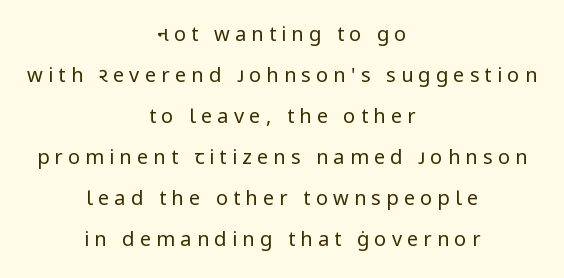
{"italic": "no", "bold": "no", "underline": "no", "align": "center", "line_spacing": "loose", "line_spacing_ratio": 2.05, "letter_spacing": "wide", "letter_spacing_em": 0.26, "glyph_px": 20}
